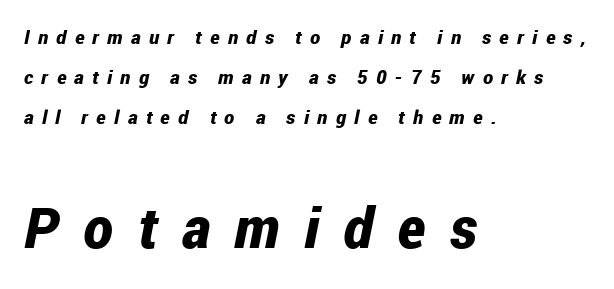
The face used here has a pronounced slope to its letters. The gap between lines stays unmarked. Is the type bold? Yes — the strokes are clearly thick and heavy. The horizontal fit of the characters is loose and conspicuously gappy. The rendering uses a large line-height, opening up the rows. The face used here is proportionally spaced, like ordinary book or web type.
